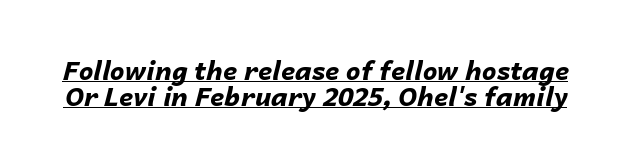
{"italic": "yes", "lean": "right", "slant_degrees": 14, "bold": "yes", "underline": "yes", "line_spacing": "tight", "line_spacing_ratio": 1.0, "letter_spacing": "normal", "letter_spacing_em": 0.0, "glyph_px": 26}
